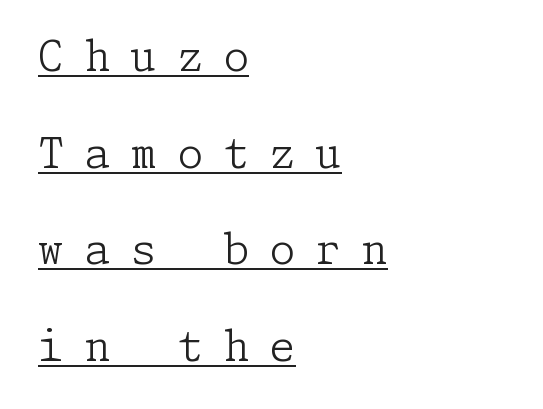
The image shows 42 px light serif type, upright; set left-aligned, loose line spacing (2.3x), unusually wide letter spacing (+0.48 em), underlined; low stroke contrast and a medium x-height.
